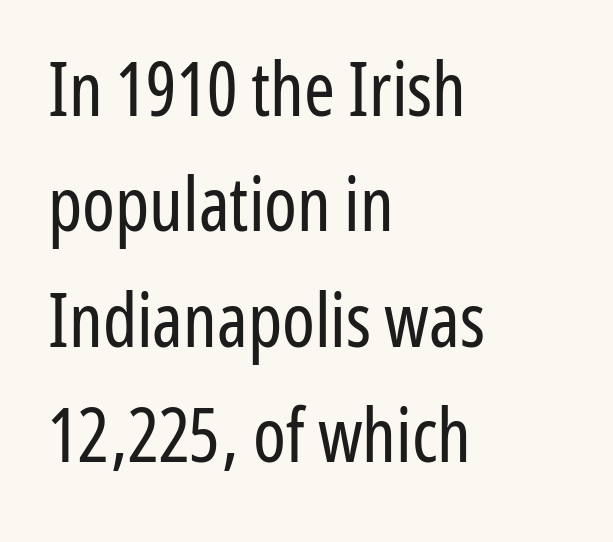
Q: Is the text bold? A: No.
Q: Is the text italic (slanted)? A: No, it is upright.
Q: Is the typeface a serif or a sans-serif typeface? A: Sans-serif.
Q: Is the text underlined? A: No.
Q: How is the paragraph aligned? A: Left-aligned.
Q: Is the spacing between letters normal or unusually wide? A: Normal.
Q: Is the spacing between lines tight, normal or loose? A: Normal.
Q: Width (condensed, normal, or wide)? A: Condensed.
Q: Stroke contrast? A: Low.
Q: x-height? A: Medium.
Q: Monospaced? A: No.
